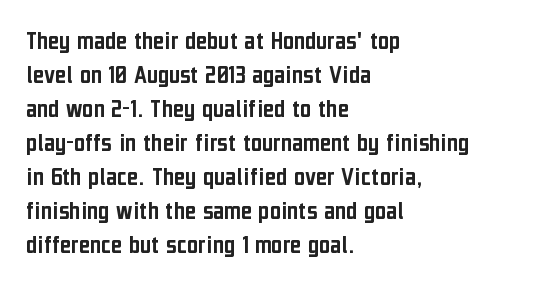
The image shows 27 px text type, upright; set left-aligned, normal line spacing (1.26x), normal letter spacing, not underlined.
